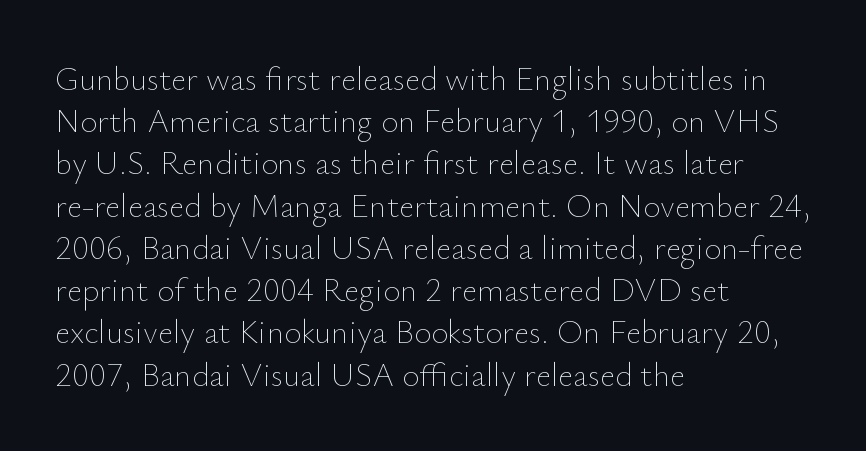
The face looks like a standard text weight, possibly lighter. Line starts are locked; line ends wander. Regular leading. Each word holds together tightly as a unit, with standard inter-letter gaps.
